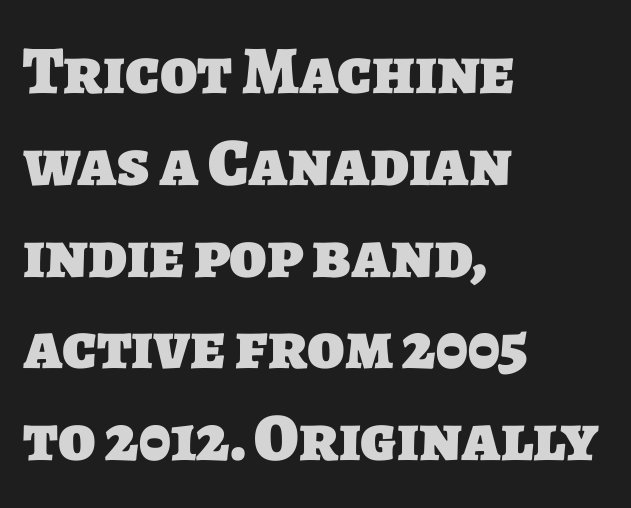
Q: Is the text bold? A: Yes.
Q: Is the typeface a serif or a sans-serif typeface? A: Sans-serif.
Q: Is the text underlined? A: No.
Q: How is the paragraph aligned? A: Left-aligned.
Q: Is the spacing between letters normal or unusually wide? A: Normal.
Q: Is the spacing between lines tight, normal or loose? A: Normal.
Q: Width (condensed, normal, or wide)? A: Normal.
Q: Stroke contrast? A: Low.
Q: x-height? A: Large.
Q: Monospaced? A: No.
